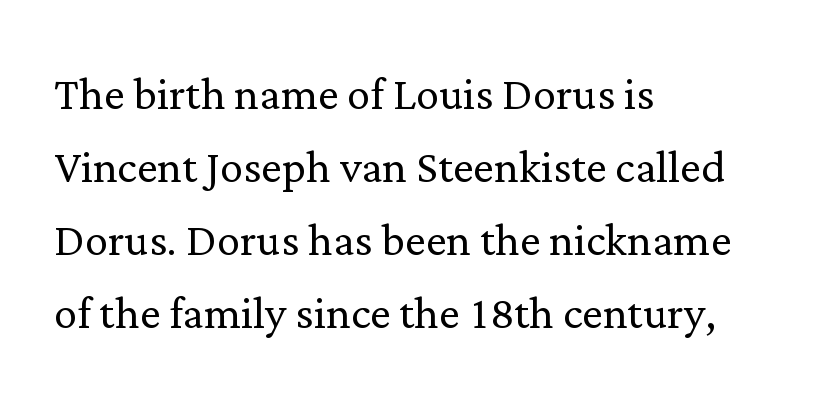
The image shows 58 px light serif type, upright; set left-aligned, normal line spacing (1.26x), normal letter spacing, not underlined; low stroke contrast and a medium x-height.
